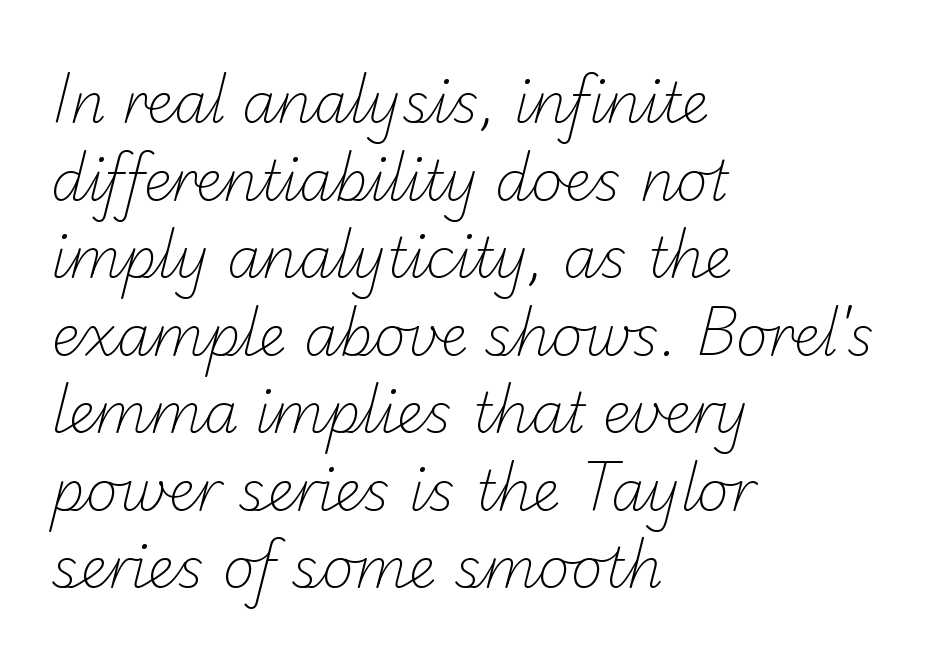
The image shows 55 px light sans-serif type; set left-aligned, normal line spacing (1.41x), normal letter spacing, not underlined; low stroke contrast and a small x-height.
